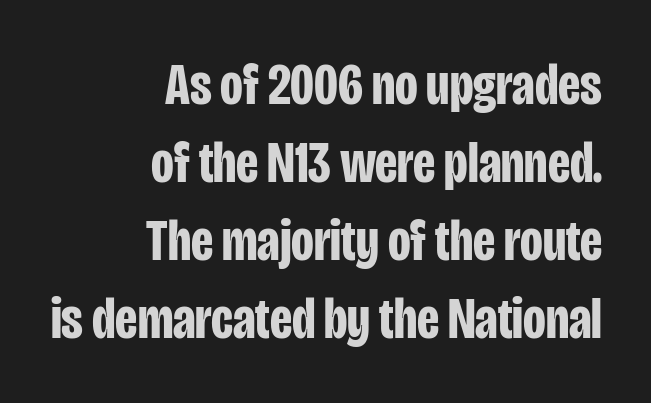
{"serif": "no", "italic": "no", "bold": "yes", "weight": "bold", "width": "condensed", "stroke_contrast": "low", "x_height": "large", "monospaced": "no", "underline": "no", "align": "right", "line_spacing": "normal", "line_spacing_ratio": 1.32, "letter_spacing": "normal", "letter_spacing_em": 0.0, "glyph_px": 59}
